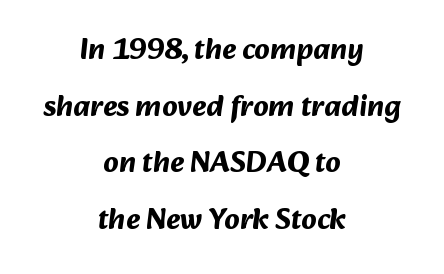
Q: Is the text bold? A: Yes.
Q: Is the typeface a serif or a sans-serif typeface? A: Sans-serif.
Q: Is the text underlined? A: No.
Q: How is the paragraph aligned? A: Centered.
Q: Is the spacing between letters normal or unusually wide? A: Normal.
Q: Width (condensed, normal, or wide)? A: Normal.
Q: Stroke contrast? A: Medium.
Q: x-height? A: Medium.
Q: Monospaced? A: No.
